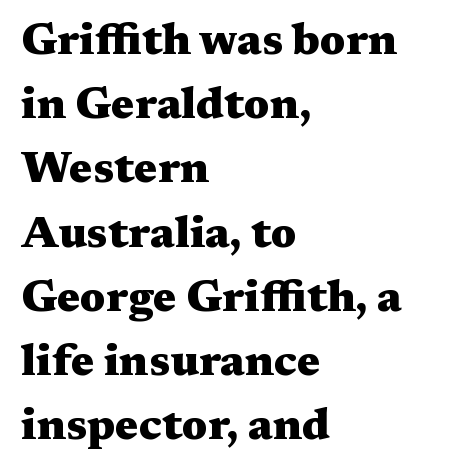
Q: Is the text bold? A: Yes.
Q: Is the text italic (slanted)? A: No, it is upright.
Q: Is the typeface a serif or a sans-serif typeface? A: Serif.
Q: Is the text underlined? A: No.
Q: How is the paragraph aligned? A: Left-aligned.
Q: Is the spacing between letters normal or unusually wide? A: Normal.
Q: Is the spacing between lines tight, normal or loose? A: Normal.
Q: Width (condensed, normal, or wide)? A: Wide.
Q: Stroke contrast? A: Medium.
Q: x-height? A: Medium.
Q: Monospaced? A: No.
